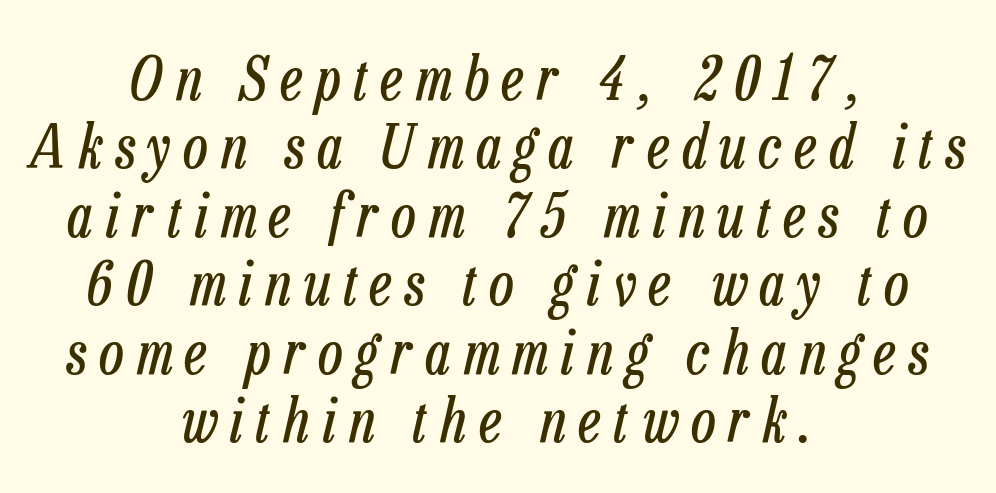
{"italic": "yes", "lean": "right", "slant_degrees": 13, "bold": "no", "weight": "regular", "width": "condensed", "stroke_contrast": "low", "x_height": "medium", "monospaced": "no", "underline": "no", "align": "center", "line_spacing": "tight", "line_spacing_ratio": 1.14, "letter_spacing": "wide", "letter_spacing_em": 0.22, "glyph_px": 60}
